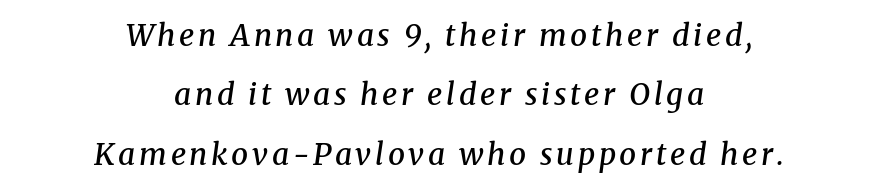
Q: Is the text bold? A: Semi-bold.
Q: Is the text italic (slanted)? A: Yes, it leans right by about 8 degrees.
Q: Is the typeface a serif or a sans-serif typeface? A: Serif.
Q: Is the text underlined? A: No.
Q: How is the paragraph aligned? A: Centered.
Q: Is the spacing between lines tight, normal or loose? A: Loose.
Q: Width (condensed, normal, or wide)? A: Normal.
Q: Stroke contrast? A: Medium.
Q: x-height? A: Medium.
Q: Monospaced? A: No.
